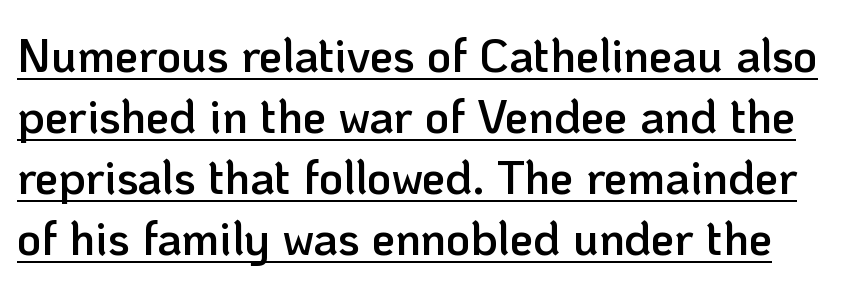
Check the space under the baseline: a stroke is drawn there. You can tell from the bare stems that sans-serif type was used. The face used here is proportionally spaced, like ordinary book or web type. How heavy is the stroke? Medium-heavy — a semibold, shy of bold.
